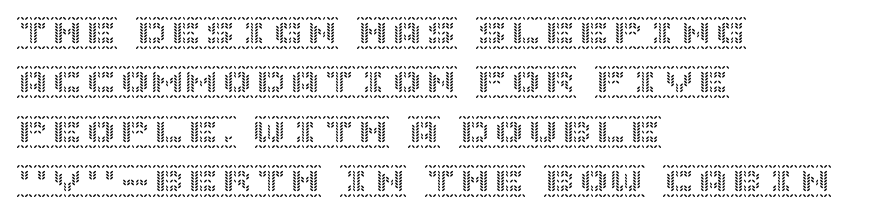
{"italic": "no", "width": "normal", "x_height": "large", "underline": "no", "align": "left", "line_spacing": "normal", "line_spacing_ratio": 1.45, "letter_spacing": "normal", "letter_spacing_em": 0.0, "glyph_px": 34}
